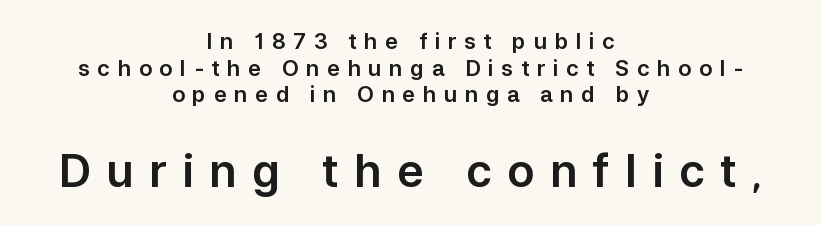
{"serif": "no", "italic": "no", "width": "normal", "stroke_contrast": "low", "x_height": "medium", "monospaced": "no", "underline": "no", "align": "center", "line_spacing_ratio": 1.21, "letter_spacing": "wide", "letter_spacing_em": 0.34, "larger_block": "second", "size_ratio": 2.05, "glyph_px": 45}
